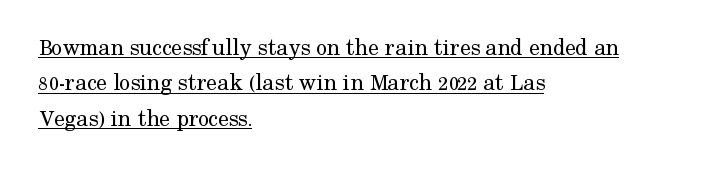
Does extra space separate the letters? No, they use regular spacing. The face used here appears with an underline applied. A typesetter would call this leading conventional body-copy spacing. This is the regular roman posture of the typeface.
